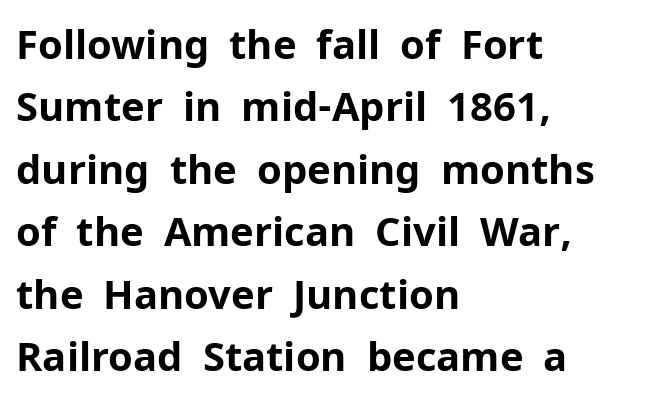
The image shows 40 px bold sans-serif type, upright; set left-aligned, normal line spacing (1.56x), normal letter spacing, not underlined; low stroke contrast and a medium x-height.
